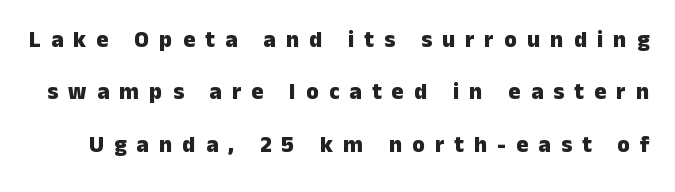
{"italic": "no", "bold": "yes", "underline": "no", "line_spacing": "loose", "line_spacing_ratio": 2.28, "letter_spacing": "wide", "letter_spacing_em": 0.44, "glyph_px": 23}
